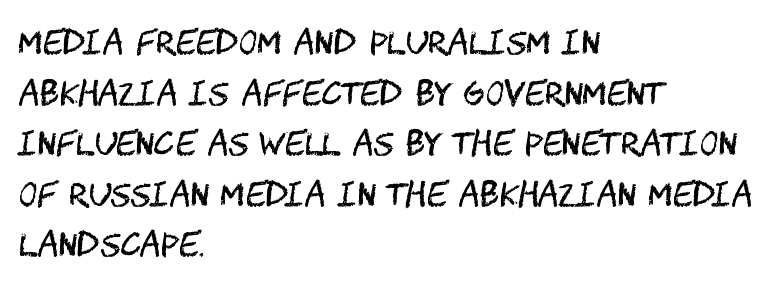
{"serif": "no", "italic": "no", "bold": "no", "weight": "regular", "width": "condensed", "stroke_contrast": "medium", "x_height": "large", "underline": "no", "align": "left", "line_spacing": "normal", "line_spacing_ratio": 1.58, "letter_spacing": "normal", "letter_spacing_em": 0.0, "glyph_px": 32}
